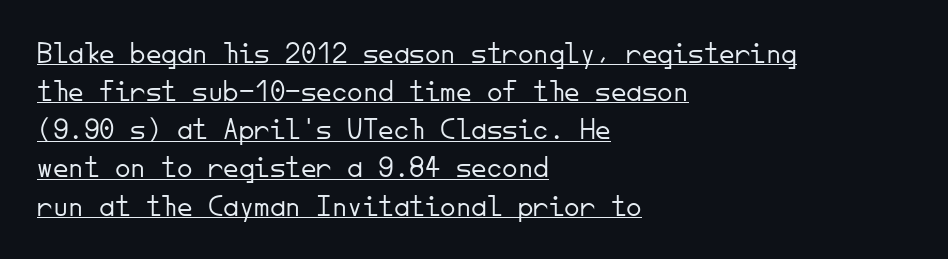
Q: Is the text bold? A: No.
Q: Is the text italic (slanted)? A: No, it is upright.
Q: Is the typeface a serif or a sans-serif typeface? A: Sans-serif.
Q: Is the text underlined? A: Yes.
Q: How is the paragraph aligned? A: Left-aligned.
Q: Is the spacing between letters normal or unusually wide? A: Normal.
Q: Width (condensed, normal, or wide)? A: Normal.
Q: Stroke contrast? A: Low.
Q: x-height? A: Small.
Q: Monospaced? A: Yes.
